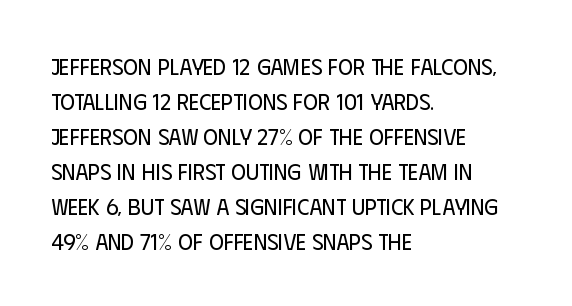
The image shows 23 px text type, upright; set left-aligned, normal line spacing (1.52x), normal letter spacing, not underlined.
